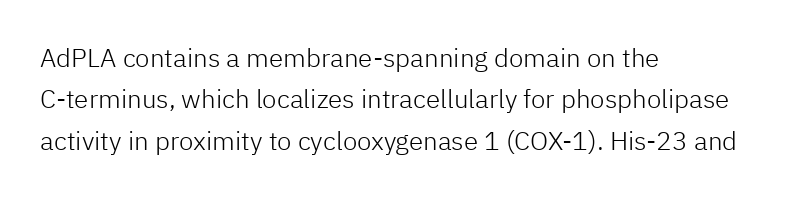
The image shows 26 px text type, upright; set left-aligned, normal line spacing (1.59x), normal letter spacing, not underlined.
